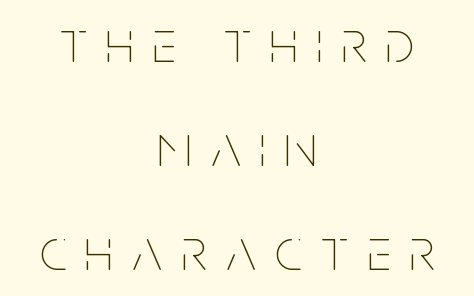
Q: Is the text bold? A: No.
Q: Is the text italic (slanted)? A: No, it is upright.
Q: Is the text underlined? A: No.
Q: How is the paragraph aligned? A: Centered.
Q: Is the spacing between letters normal or unusually wide? A: Unusually wide.
Q: Width (condensed, normal, or wide)? A: Condensed.
Q: Stroke contrast? A: Low.
Q: x-height? A: Large.
Q: Monospaced? A: No.
